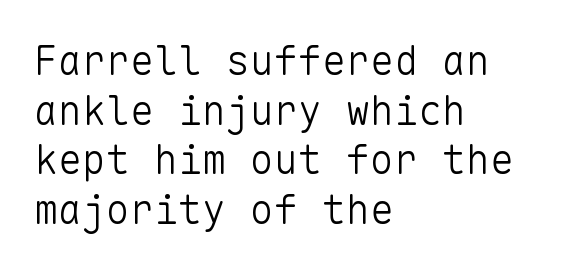
Q: Is the text bold? A: No.
Q: Is the text italic (slanted)? A: No, it is upright.
Q: Is the typeface a serif or a sans-serif typeface? A: Sans-serif.
Q: Is the text underlined? A: No.
Q: How is the paragraph aligned? A: Left-aligned.
Q: Is the spacing between letters normal or unusually wide? A: Normal.
Q: Width (condensed, normal, or wide)? A: Normal.
Q: Stroke contrast? A: Low.
Q: x-height? A: Medium.
Q: Monospaced? A: Yes.
